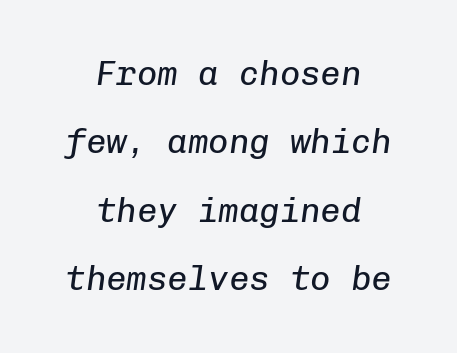
Q: Is the text bold? A: No.
Q: Is the text italic (slanted)? A: Yes, it leans right by about 8 degrees.
Q: Is the text underlined? A: No.
Q: How is the paragraph aligned? A: Centered.
Q: Is the spacing between letters normal or unusually wide? A: Normal.
Q: Is the spacing between lines tight, normal or loose? A: Loose.
Q: Width (condensed, normal, or wide)? A: Normal.
Q: Stroke contrast? A: Low.
Q: x-height? A: Medium.
Q: Monospaced? A: Yes.
